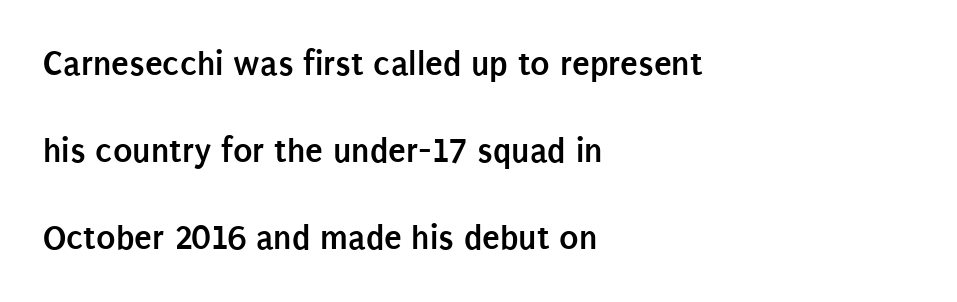
Rendered with straight, roman letterforms. Here the designer chose a conventional face with non-uniform glyph widths. Typographic density is high because the face is bold. Default kerning and tracking; the words read as compact shapes.
